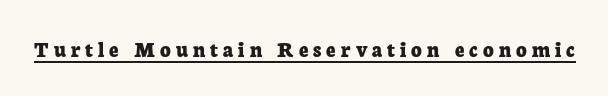
Q: Is the text bold? A: Yes.
Q: Is the text italic (slanted)? A: No, it is upright.
Q: Is the text underlined? A: Yes.
Q: Is the spacing between letters normal or unusually wide? A: Unusually wide.
